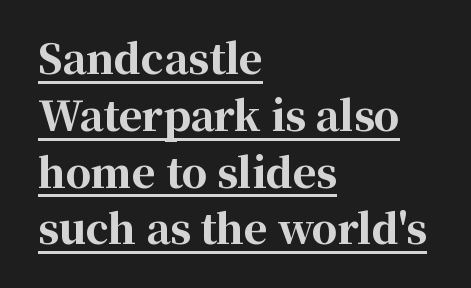
The image shows 40 px bold serif type, upright; set left-aligned, normal line spacing (1.42x), normal letter spacing, underlined; high stroke contrast and a medium x-height.
